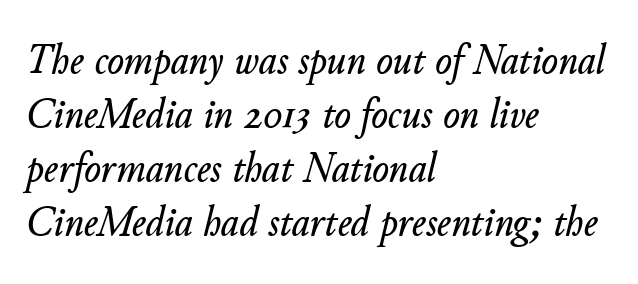
{"italic": "yes", "lean": "right", "slant_degrees": 11, "width": "normal", "stroke_contrast": "low", "x_height": "small", "monospaced": "no", "underline": "no", "align": "left", "line_spacing_ratio": 1.23, "letter_spacing": "normal", "letter_spacing_em": 0.0, "glyph_px": 44}
